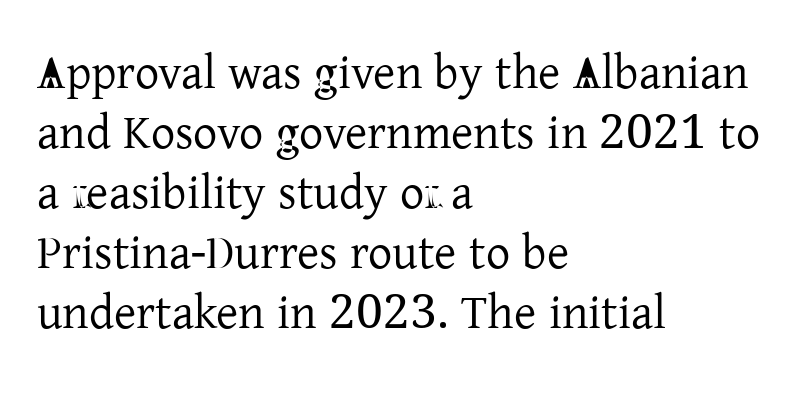
Character widths vary here, with narrow letters taking less room than wide ones. The glyphs are unaccompanied by any horizontal stroke below them. The line texture is even and compact thanks to regular tracking. Each new line begins a customary step beneath the previous one. Think standard paragraph weight, or any step lighter than that. Quick note: not italic, upright.
